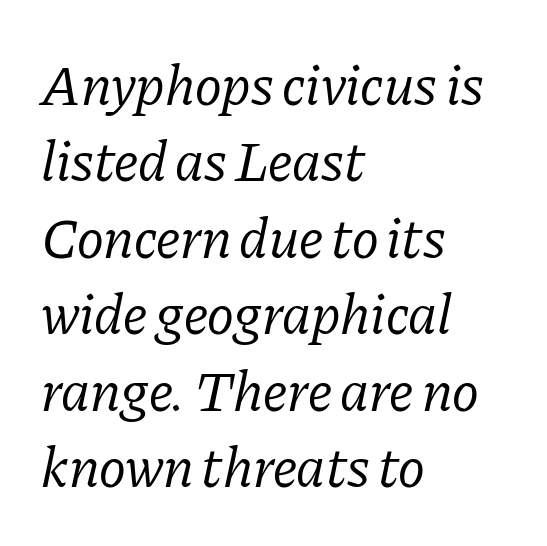
Compared with ordinary roman type, these characters are visibly tilted. Caption: standard tracking, unaltered. Has an underline been added? It has not. Typeset ragged right — the left edge is the straight one.
